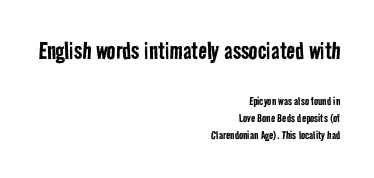
Right-aligned paragraph, ragged on the left. Stroke thickness stays within the range of a standard reading face or lighter. To sum up the face: it is a sans, with no serifs. These two chunks differ in scale, with the top chunk taking the larger measure. How are the letters spaced? Ordinarily, with no added tracking. The rendering uses natural spacing where letterforms have individual widths.
